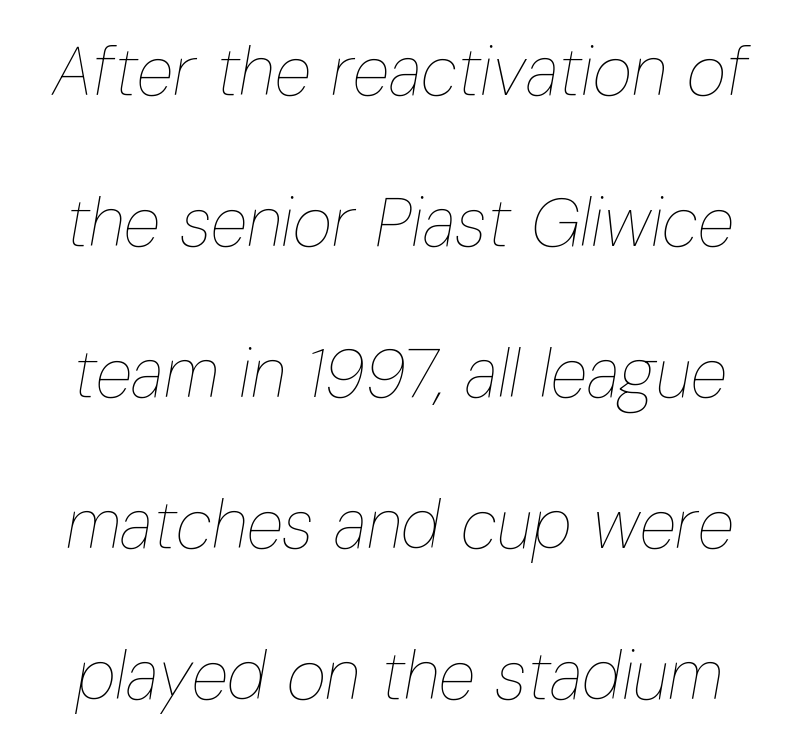
The image shows 68 px thin, condensed type, italic (leaning right); set loose line spacing (2.22x), normal letter spacing, not underlined; low stroke contrast and a medium x-height.
